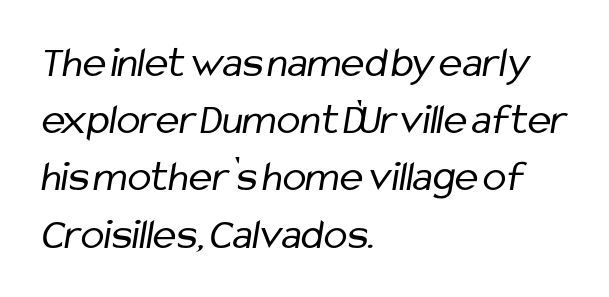
The image shows 44 px regular-weight, condensed sans-serif type; set left-aligned, normal line spacing (1.3x), normal letter spacing, not underlined; low stroke contrast and a medium x-height.
